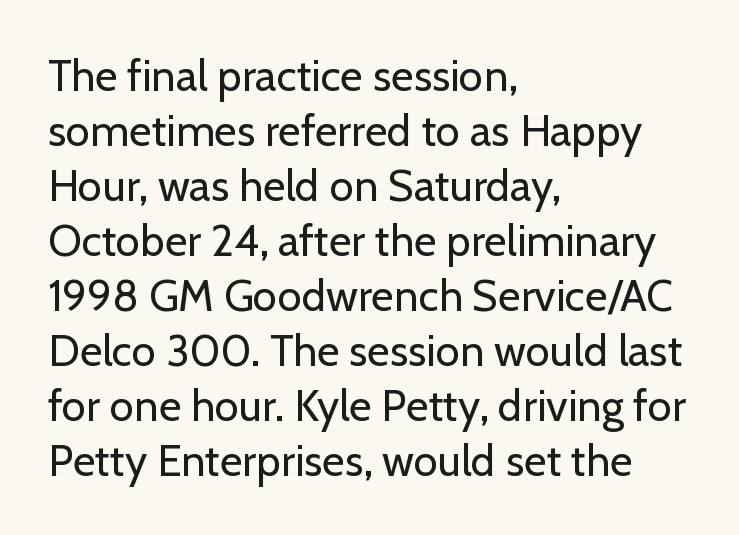
The image shows 44 px regular-weight sans-serif type, upright; set left-aligned, normal line spacing (1.25x), normal letter spacing, not underlined; low stroke contrast and a medium x-height.
